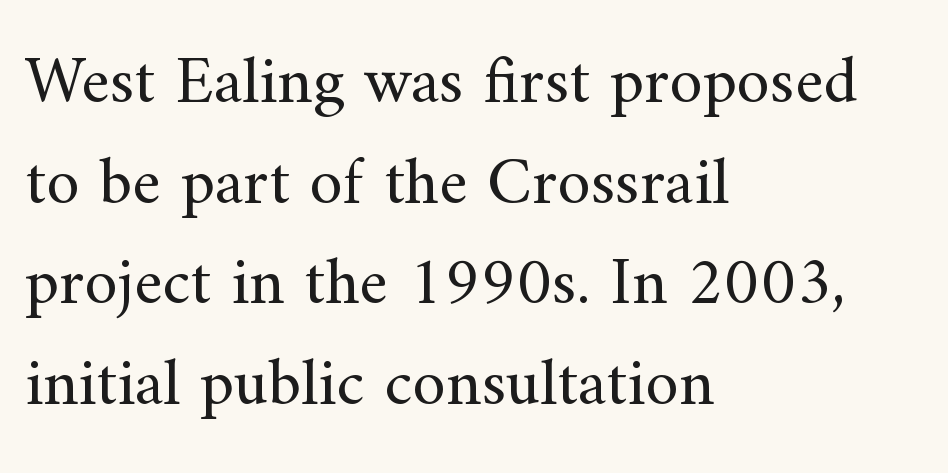
Q: Is the text bold? A: No.
Q: Is the text italic (slanted)? A: No, it is upright.
Q: Is the typeface a serif or a sans-serif typeface? A: Serif.
Q: Is the text underlined? A: No.
Q: How is the paragraph aligned? A: Left-aligned.
Q: Is the spacing between letters normal or unusually wide? A: Normal.
Q: Is the spacing between lines tight, normal or loose? A: Normal.
Q: Width (condensed, normal, or wide)? A: Normal.
Q: Stroke contrast? A: Medium.
Q: x-height? A: Small.
Q: Monospaced? A: No.
